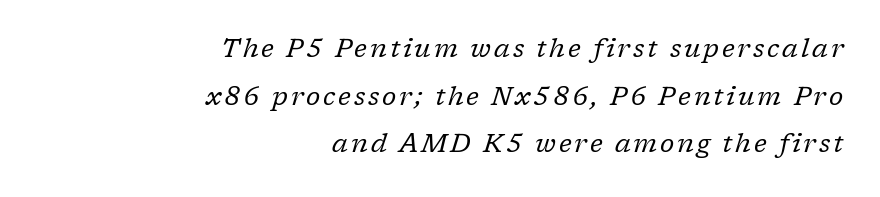
The lines in this sample share a right terminus and differ only in where they begin. No letter is thick-stroked: the sample isn't bold. Beneath every word, the page is bare. Slanted lettering throughout.
